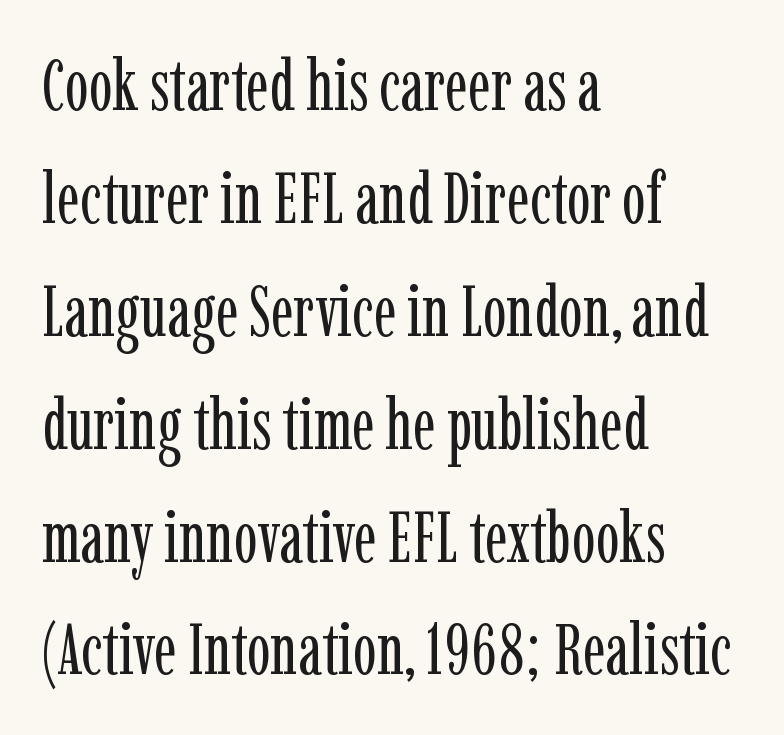
The image shows 71 px regular-weight, condensed serif type, upright; set left-aligned, normal line spacing (1.59x), normal letter spacing, not underlined; low stroke contrast and a medium x-height.
